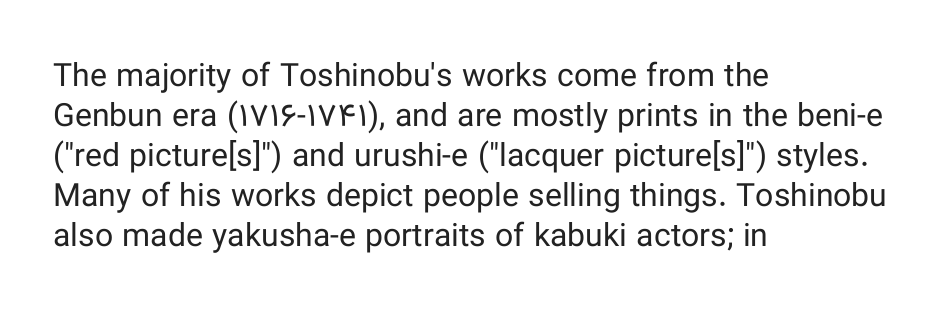
You could call the tracking neutral — neither tight nor loose. A sans-serif font was chosen for this passage. On a weight scale, this lands at 450 or below. Leading matches the norm, producing a regular column. Vertical strokes here are truly vertical. This sample has the flowing, uneven cadence of proportional lettering.
